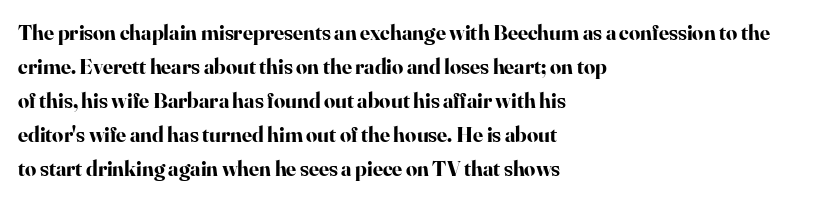
{"italic": "no", "bold": "yes", "underline": "no", "align": "left", "line_spacing": "normal", "line_spacing_ratio": 1.54, "letter_spacing": "normal", "letter_spacing_em": 0.0, "glyph_px": 22}
